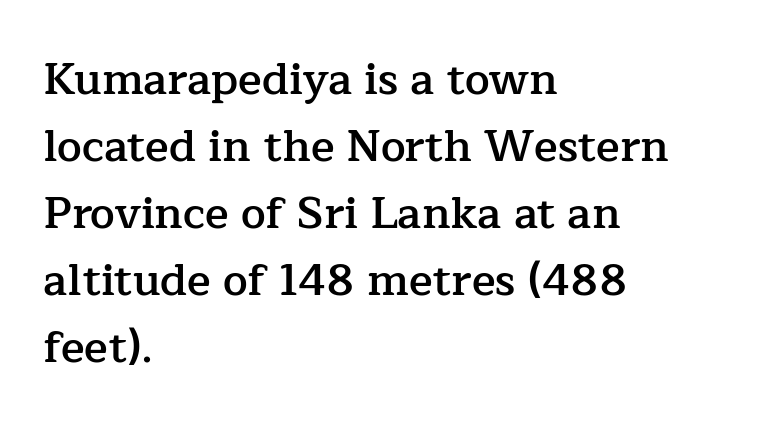
The image shows 44 px semibold serif type, upright; set left-aligned, normal line spacing (1.52x), normal letter spacing, not underlined; low stroke contrast and a medium x-height.
